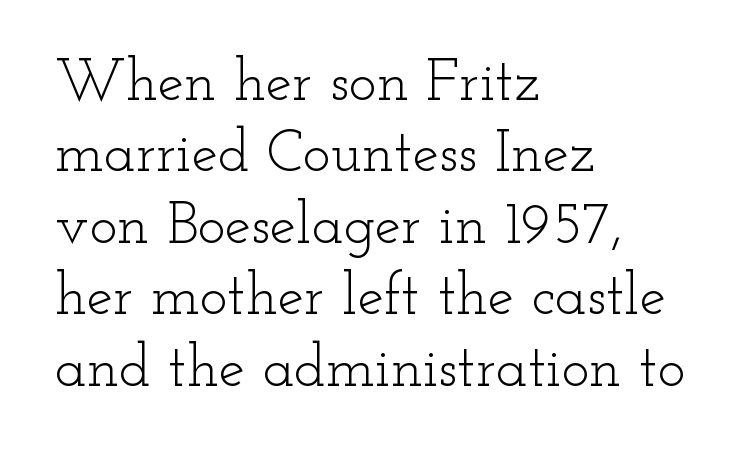
{"serif": "yes", "italic": "no", "bold": "no", "weight": "light", "width": "wide", "stroke_contrast": "low", "x_height": "small", "monospaced": "no", "underline": "no", "align": "left", "line_spacing_ratio": 1.21, "letter_spacing": "normal", "letter_spacing_em": 0.0, "glyph_px": 59}
